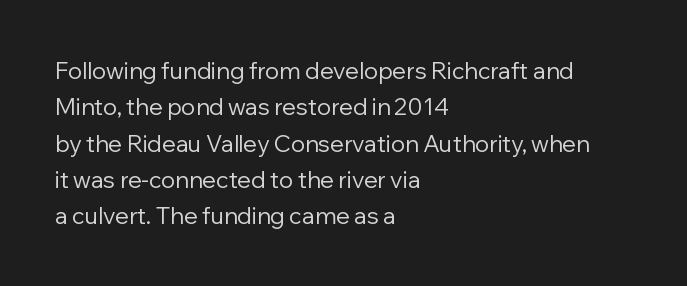
Compared with typical paragraphs, the rows here are spaced about the same. The letterforms sit at book weight or below. Ascenders rise straight up at ninety degrees. The lines are quadded left. Check the space under the baseline: it is left empty. Tracking value appears to be zero — textbook default spacing.
